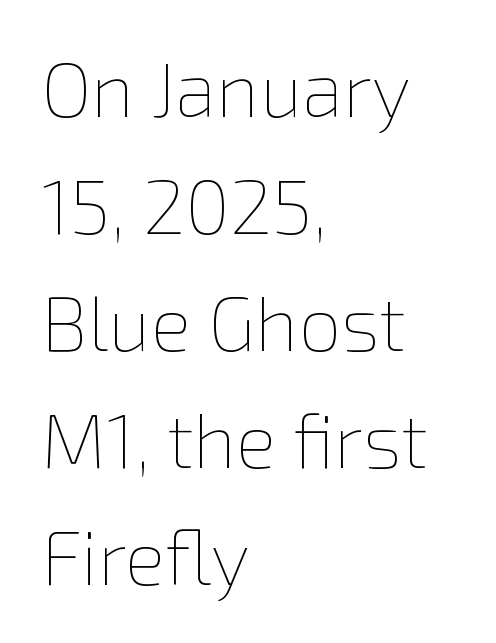
The image shows 76 px thin type, upright; set left-aligned, normal line spacing (1.54x), normal letter spacing, not underlined; low stroke contrast and a medium x-height.
